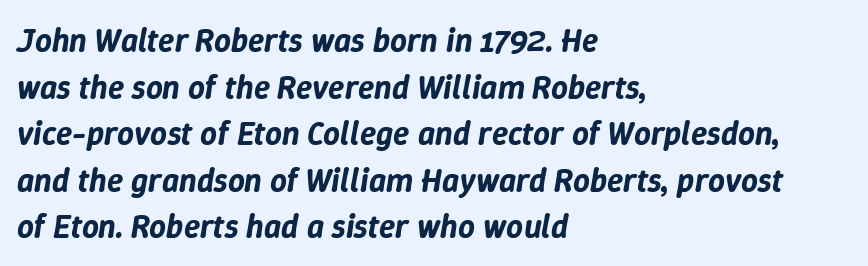
The image shows 33 px text type, italic (leaning right); set left-aligned, normal line spacing (1.41x), normal letter spacing, not underlined; low stroke contrast and a medium x-height.
